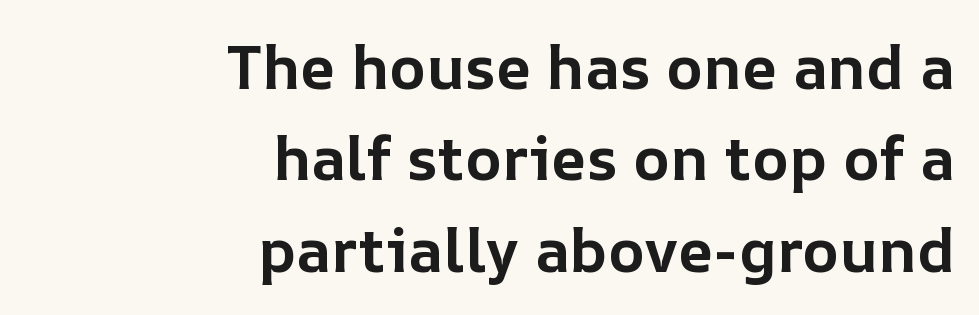
Q: Is the text bold? A: Yes.
Q: Is the text italic (slanted)? A: No, it is upright.
Q: Is the text underlined? A: No.
Q: How is the paragraph aligned? A: Right-aligned.
Q: Is the spacing between letters normal or unusually wide? A: Normal.
Q: Is the spacing between lines tight, normal or loose? A: Normal.
Q: Width (condensed, normal, or wide)? A: Normal.
Q: Stroke contrast? A: Low.
Q: x-height? A: Medium.
Q: Monospaced? A: No.
